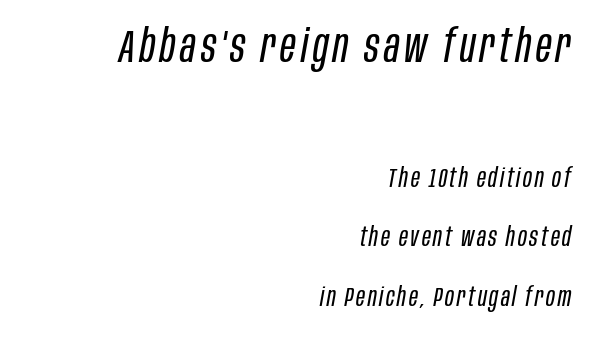
Q: Is the text bold? A: No.
Q: Is the text italic (slanted)? A: Yes, it leans right by about 10 degrees.
Q: Is the text underlined? A: No.
Q: How is the paragraph aligned? A: Right-aligned.
Q: Is the spacing between lines tight, normal or loose? A: Loose.
Q: Which block of text is set in a larger size, the first (top) or the second (bottom)? A: The first (top) one.
Q: Width (condensed, normal, or wide)? A: Condensed.
Q: Stroke contrast? A: Low.
Q: x-height? A: Large.
Q: Monospaced? A: No.
